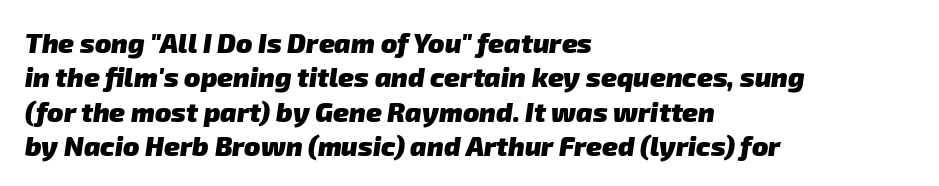
Line beginnings align vertically; line endings do not. Look at the tracking — it's just the regular setting, nothing added. Does the weight exceed regular? Yes, all the way to bold. Bare-footed words on every line. Horizontal bands of white between lines are of average thickness.
